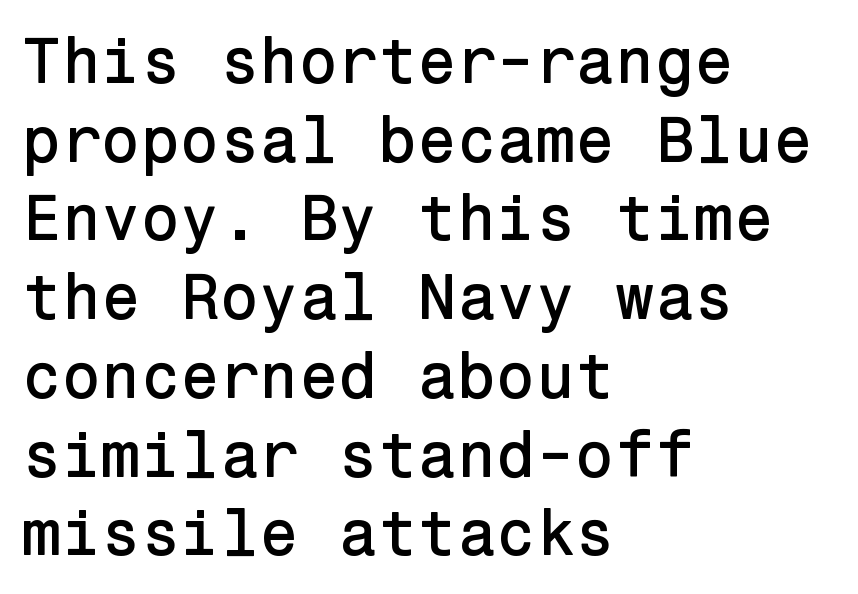
Q: Is the text italic (slanted)? A: No, it is upright.
Q: Is the typeface a serif or a sans-serif typeface? A: Sans-serif.
Q: Is the text underlined? A: No.
Q: How is the paragraph aligned? A: Left-aligned.
Q: Is the spacing between letters normal or unusually wide? A: Normal.
Q: Width (condensed, normal, or wide)? A: Normal.
Q: Stroke contrast? A: Low.
Q: x-height? A: Medium.
